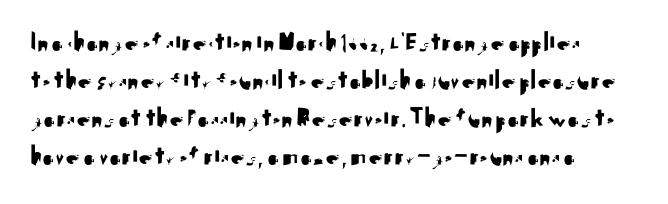
The image shows 28 px sans-serif type, upright; set left-aligned, normal line spacing (1.36x), normal letter spacing, not underlined; medium stroke contrast and a small x-height.
